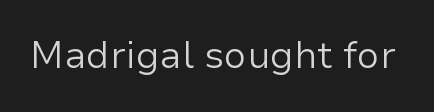
Q: Is the text bold? A: No.
Q: Is the text italic (slanted)? A: No, it is upright.
Q: Is the typeface a serif or a sans-serif typeface? A: Sans-serif.
Q: Is the text underlined? A: No.
Q: Is the spacing between letters normal or unusually wide? A: Normal.
Q: Width (condensed, normal, or wide)? A: Normal.
Q: Stroke contrast? A: Low.
Q: x-height? A: Medium.
Q: Monospaced? A: No.
